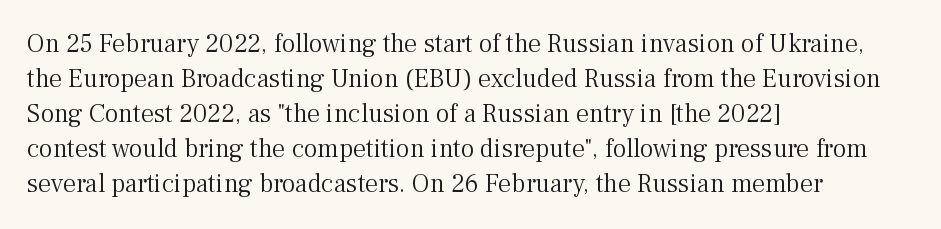
How are the letters spaced? Ordinarily, with no added tracking. Has an underline been added? It has not. Honestly, the row spacing looks completely unremarkable. The font is comparable to plain body text, perhaps lighter. Visually the block forms a straight wall on the left and a jagged coastline on the right.
